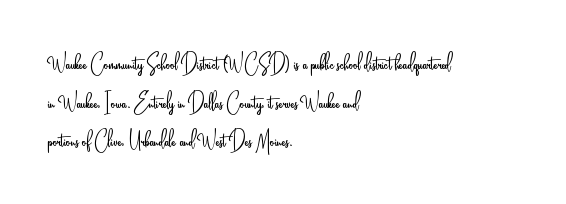
{"bold": "no", "underline": "no", "align": "left", "line_spacing": "normal", "line_spacing_ratio": 1.43, "letter_spacing": "normal", "letter_spacing_em": 0.0, "glyph_px": 27}
